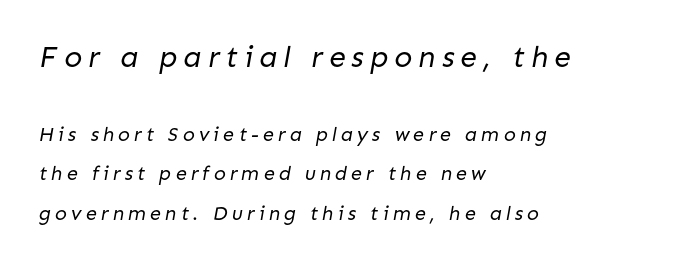
Grotesque or geometric, the face here clearly has no serifs. Is this a fixed-width face? No — the glyphs have proportional, varying widths. The weight would be labelled regular, book, light, or lighter still. Quick note: underline off. Horizontal alignment here is leftward, the default for most running prose.
